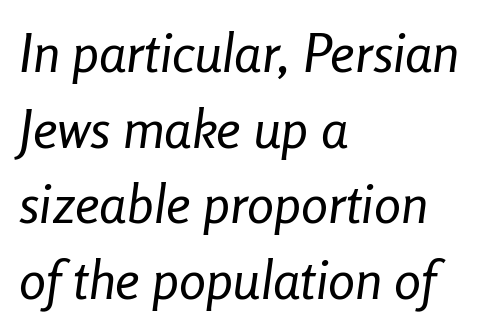
Q: Is the text bold? A: No.
Q: Is the text italic (slanted)? A: Yes, it leans right by about 8 degrees.
Q: Is the text underlined? A: No.
Q: How is the paragraph aligned? A: Left-aligned.
Q: Is the spacing between letters normal or unusually wide? A: Normal.
Q: Is the spacing between lines tight, normal or loose? A: Normal.
Q: Width (condensed, normal, or wide)? A: Condensed.
Q: Stroke contrast? A: Low.
Q: x-height? A: Medium.
Q: Monospaced? A: No.
